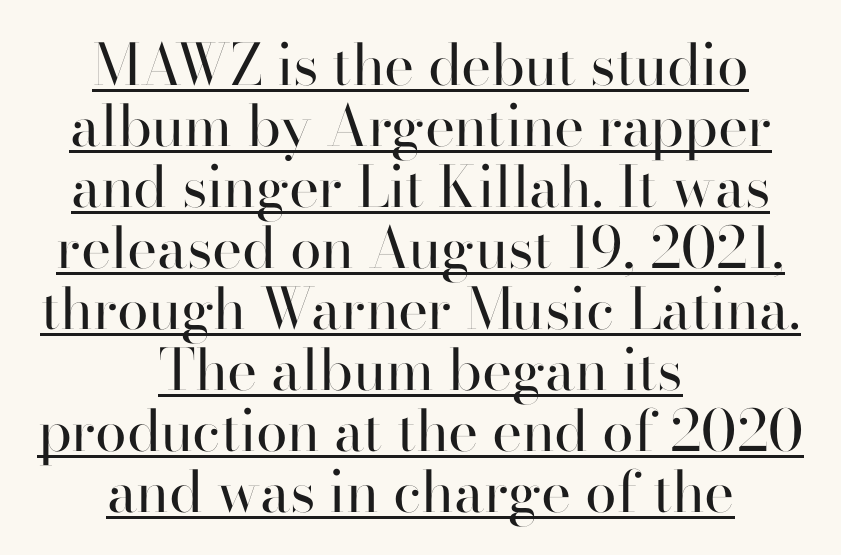
{"serif": "no", "italic": "no", "bold": "no", "weight": "regular", "width": "normal", "stroke_contrast": "high", "x_height": "small", "monospaced": "no", "underline": "yes", "align": "center", "line_spacing": "tight", "line_spacing_ratio": 1.07, "letter_spacing": "normal", "letter_spacing_em": 0.0, "glyph_px": 57}
